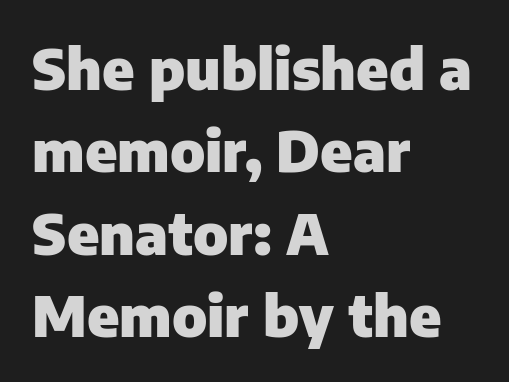
The words here are not underlined. Looks like regular typesetting: each glyph gets only the width it needs. Observe the absence of serifs on each vertical stroke in this sample. What weight is shown? A full bold with thick strokes.
